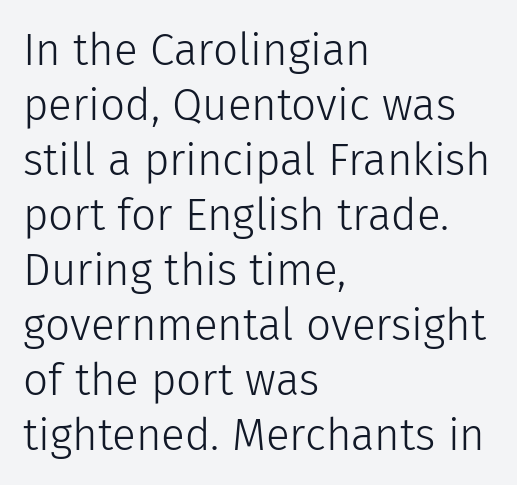
Q: Is the text bold? A: No.
Q: Is the text italic (slanted)? A: No, it is upright.
Q: Is the typeface a serif or a sans-serif typeface? A: Sans-serif.
Q: Is the text underlined? A: No.
Q: How is the paragraph aligned? A: Left-aligned.
Q: Is the spacing between letters normal or unusually wide? A: Normal.
Q: Is the spacing between lines tight, normal or loose? A: Normal.
Q: Width (condensed, normal, or wide)? A: Normal.
Q: Stroke contrast? A: Low.
Q: x-height? A: Medium.
Q: Monospaced? A: No.
